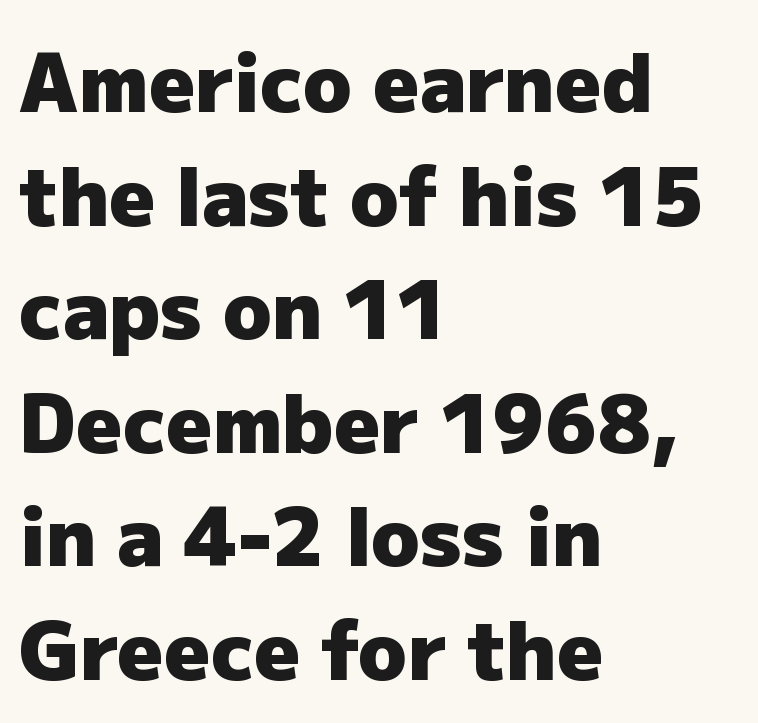
The image shows 80 px heavy sans-serif type, upright; set left-aligned, normal line spacing (1.42x), normal letter spacing, not underlined; low stroke contrast and a medium x-height.
